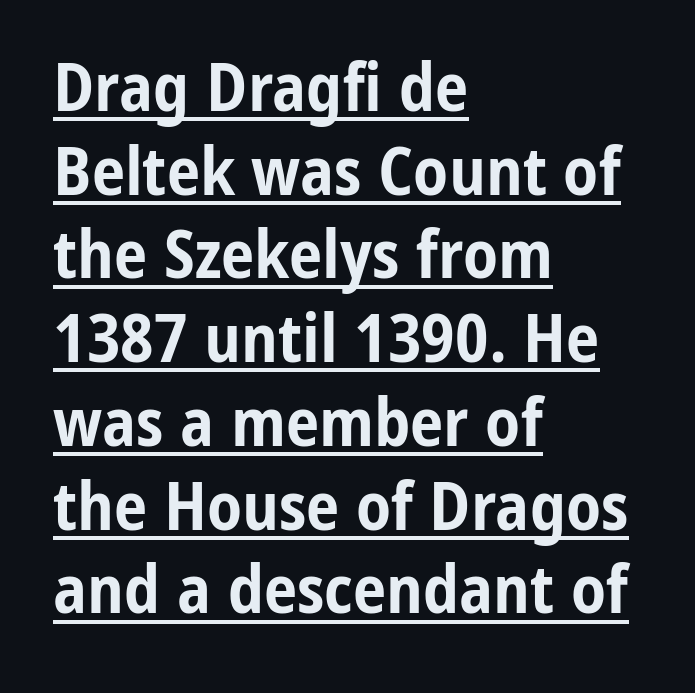
Observe the ordinary spacing: letters are neighbours, not strangers. The designer left line spacing at the default. Proportional: the letters do not fall into vertical columns. The rag falls on the right side of this text block. Like a heading marked for emphasis, these lines bear an underscore.
